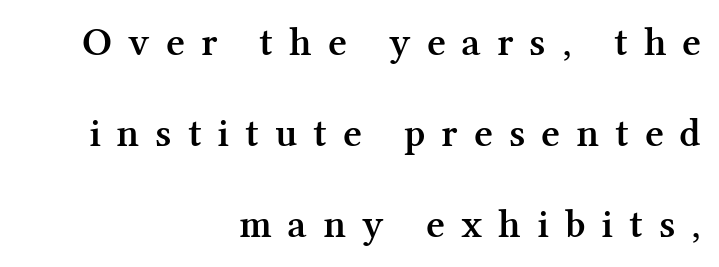
{"serif": "yes", "italic": "no", "bold": "semi", "weight": "semibold", "width": "normal", "stroke_contrast": "medium", "x_height": "medium", "monospaced": "no", "underline": "no", "align": "right", "line_spacing": "loose", "line_spacing_ratio": 2.22, "letter_spacing": "wide", "letter_spacing_em": 0.39, "glyph_px": 41}
